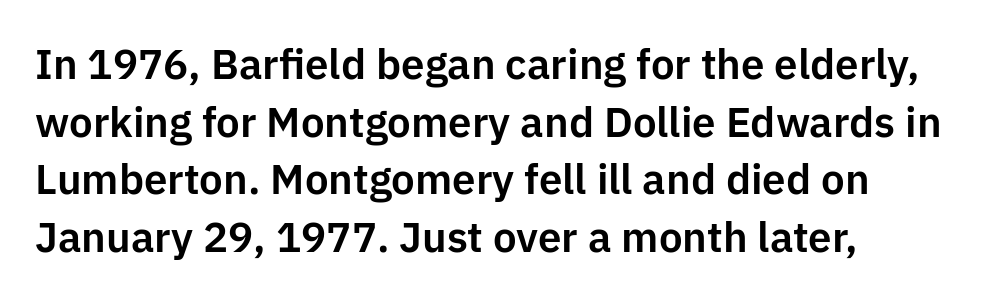
{"serif": "no", "italic": "no", "width": "normal", "stroke_contrast": "low", "x_height": "medium", "monospaced": "no", "underline": "no", "align": "left", "line_spacing": "normal", "line_spacing_ratio": 1.37, "letter_spacing": "normal", "letter_spacing_em": 0.0, "glyph_px": 42}
